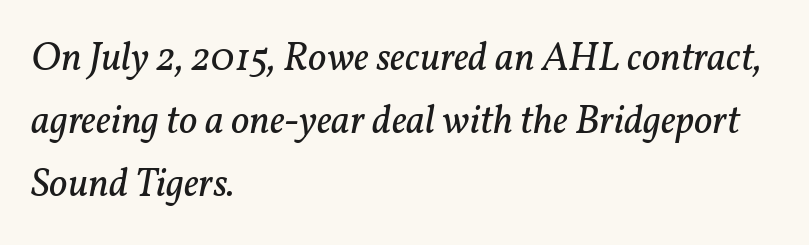
{"serif": "yes", "italic": "yes", "lean": "right", "slant_degrees": 11, "bold": "no", "weight": "regular", "width": "normal", "stroke_contrast": "low", "x_height": "medium", "monospaced": "no", "underline": "no", "align": "left", "line_spacing": "normal", "line_spacing_ratio": 1.57, "letter_spacing": "normal", "letter_spacing_em": 0.0, "glyph_px": 40}
